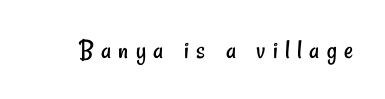
Q: Is the text bold? A: No.
Q: Is the typeface a serif or a sans-serif typeface? A: Sans-serif.
Q: Is the text underlined? A: No.
Q: Is the spacing between letters normal or unusually wide? A: Unusually wide.
Q: Width (condensed, normal, or wide)? A: Condensed.
Q: Stroke contrast? A: Low.
Q: x-height? A: Small.
Q: Monospaced? A: No.
